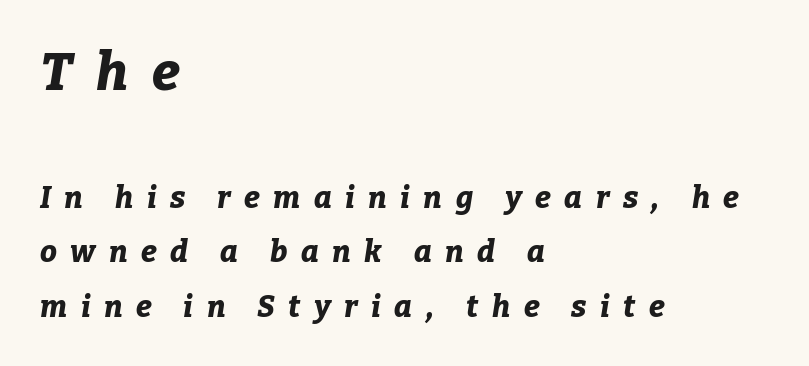
The image shows 53 px bold type, italic (leaning right); set left-aligned, line spacing 1.82x, unusually wide letter spacing (+0.45 em), not underlined; the first (top) block is 1.77x larger; low stroke contrast and a medium x-height.
